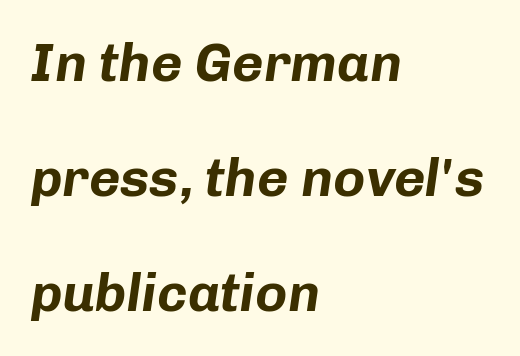
Q: Is the text bold? A: Yes.
Q: Is the text italic (slanted)? A: Yes, it leans right by about 8 degrees.
Q: Is the text underlined? A: No.
Q: How is the paragraph aligned? A: Left-aligned.
Q: Is the spacing between letters normal or unusually wide? A: Normal.
Q: Is the spacing between lines tight, normal or loose? A: Loose.
Q: Width (condensed, normal, or wide)? A: Normal.
Q: Stroke contrast? A: Low.
Q: x-height? A: Medium.
Q: Monospaced? A: No.
